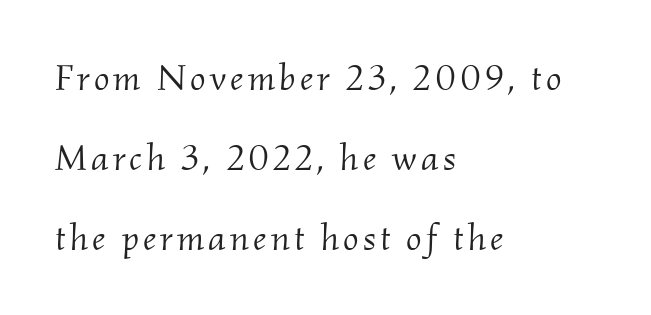
Q: Is the text bold? A: No.
Q: Is the text italic (slanted)? A: Yes, it leans right by about 2 degrees.
Q: Is the typeface a serif or a sans-serif typeface? A: Serif.
Q: Is the text underlined? A: No.
Q: How is the paragraph aligned? A: Left-aligned.
Q: Is the spacing between lines tight, normal or loose? A: Loose.
Q: Width (condensed, normal, or wide)? A: Normal.
Q: Stroke contrast? A: Medium.
Q: x-height? A: Small.
Q: Monospaced? A: No.
